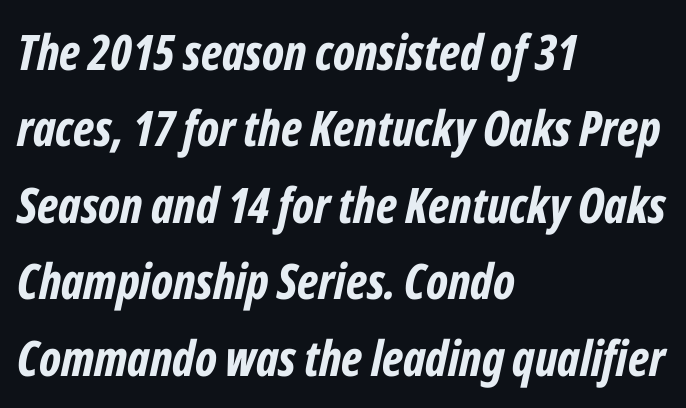
{"italic": "yes", "lean": "right", "slant_degrees": 12, "bold": "yes", "weight": "bold", "width": "condensed", "stroke_contrast": "low", "x_height": "medium", "monospaced": "no", "underline": "no", "align": "left", "line_spacing": "normal", "line_spacing_ratio": 1.56, "letter_spacing": "normal", "letter_spacing_em": 0.0, "glyph_px": 49}
